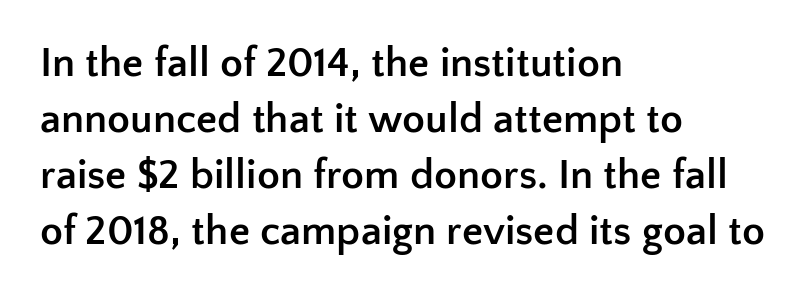
{"serif": "no", "italic": "no", "bold": "yes", "weight": "semibold", "width": "normal", "stroke_contrast": "low", "x_height": "medium", "monospaced": "no", "underline": "no", "align": "left", "line_spacing": "normal", "line_spacing_ratio": 1.33, "letter_spacing": "normal", "letter_spacing_em": 0.0, "glyph_px": 42}
